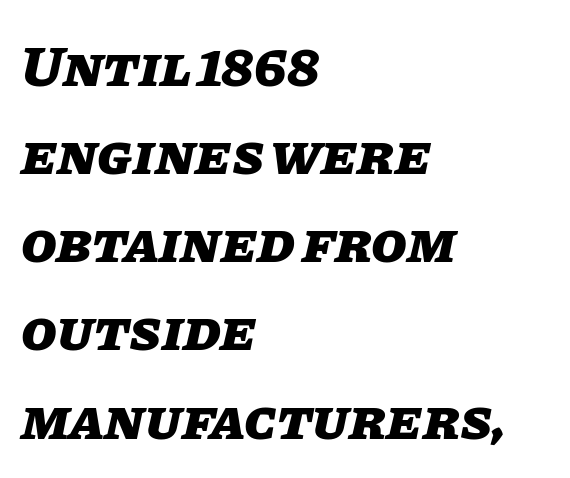
The image shows 58 px heavy type, italic (leaning right); set left-aligned, normal line spacing (1.52x), normal letter spacing, not underlined; low stroke contrast and a large x-height.
